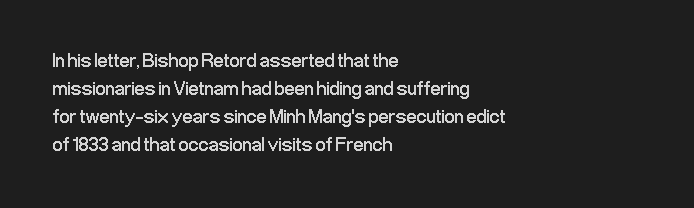
{"italic": "no", "bold": "no", "underline": "no", "align": "left", "line_spacing": "normal", "line_spacing_ratio": 1.4, "letter_spacing": "normal", "letter_spacing_em": 0.0, "glyph_px": 20}
